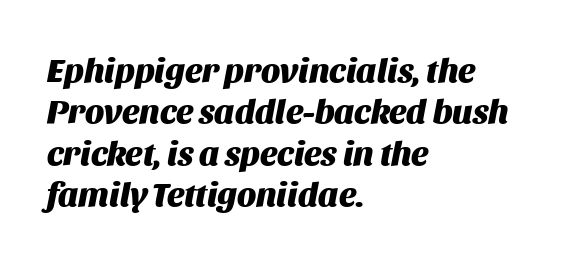
The image shows 34 px heavy type, italic (leaning right); set left-aligned, line spacing 1.22x, normal letter spacing, not underlined; medium stroke contrast and a large x-height.
